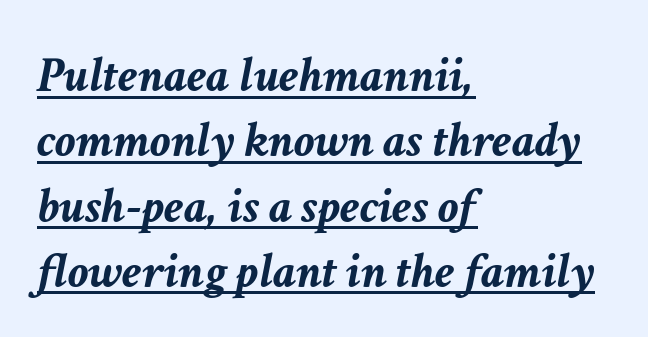
Every word sits above its own underline. What weight is shown? A full bold with thick strokes. Vertical spacing — default. Line beginnings align vertically; line endings do not. The line texture is even and compact thanks to regular tracking. You could not count columns in this text — the font is proportionally spaced.
